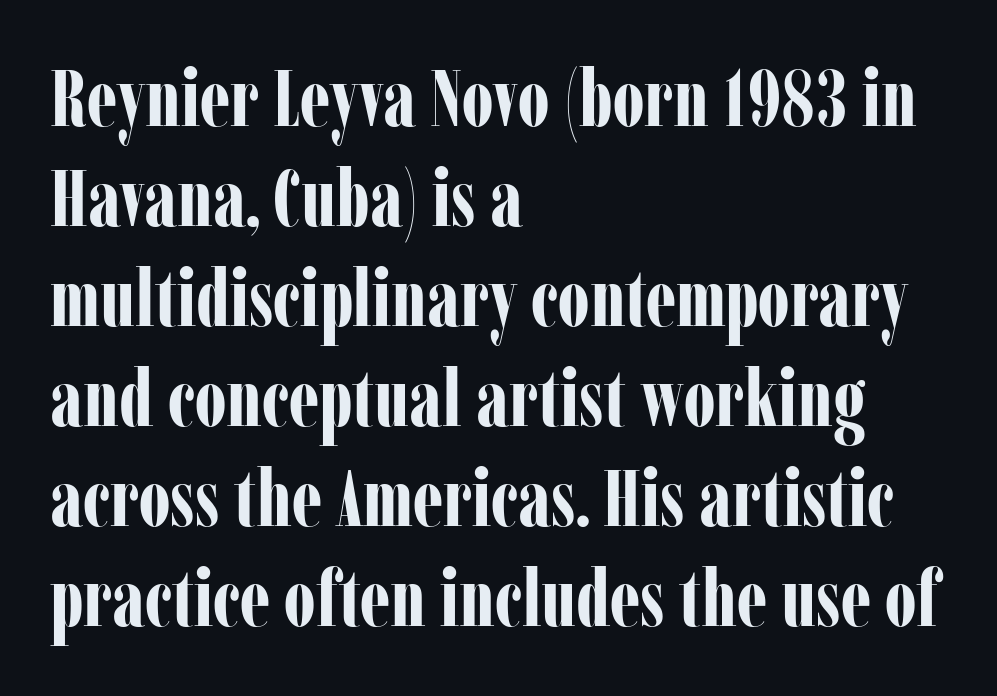
{"serif": "yes", "italic": "no", "bold": "yes", "weight": "bold", "width": "condensed", "stroke_contrast": "low", "x_height": "medium", "monospaced": "no", "underline": "no", "align": "left", "line_spacing": "normal", "line_spacing_ratio": 1.25, "letter_spacing": "normal", "letter_spacing_em": 0.0, "glyph_px": 80}
